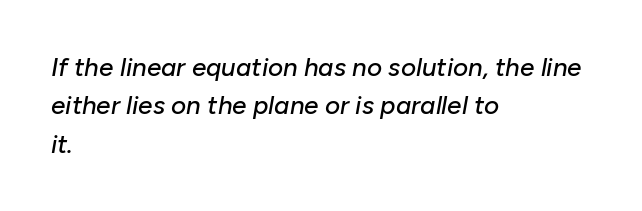
{"italic": "yes", "lean": "right", "slant_degrees": 10, "underline": "no", "align": "left", "line_spacing": "normal", "line_spacing_ratio": 1.48, "letter_spacing": "normal", "letter_spacing_em": 0.0, "glyph_px": 26}
